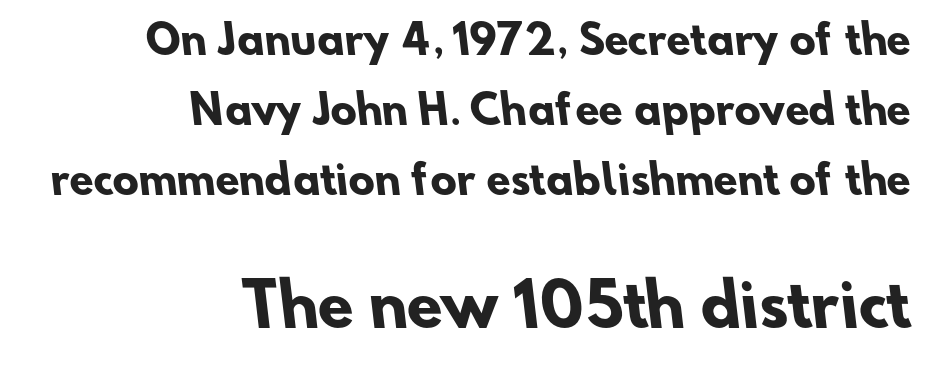
The image shows 58 px heavy sans-serif type; set right-aligned, line spacing 1.79x, normal letter spacing, not underlined; the second (bottom) block is 1.49x larger; low stroke contrast and a small x-height.
